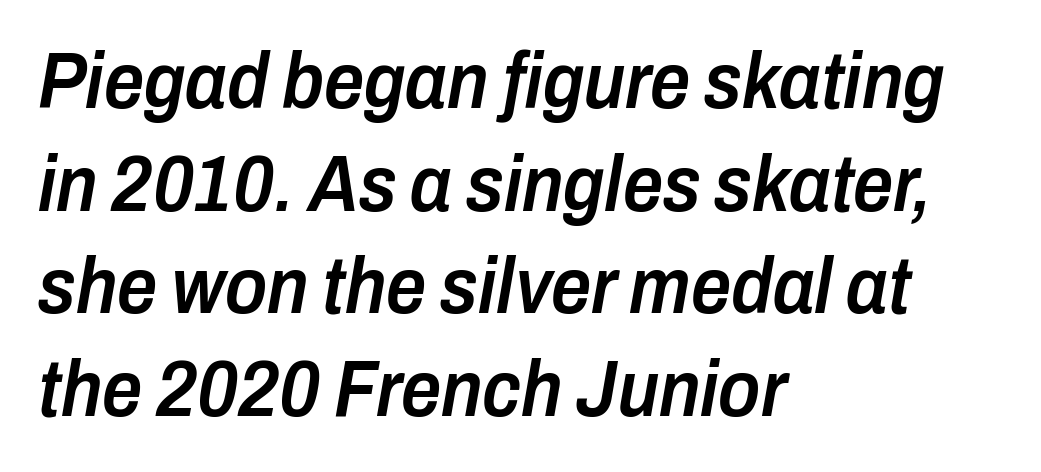
The image shows 79 px semibold, condensed type, italic (leaning right); set left-aligned, normal line spacing (1.3x), normal letter spacing, not underlined; low stroke contrast and a medium x-height.
